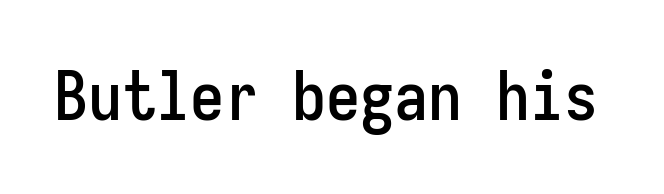
The tracking reads as untouched default to a designer's eye. Is this a fixed-width face? Yes — each glyph sits in an identical cell. This rendering employs a face without finishing strokes, i.e., a sans-serif. When letters stand straight like this, we call the style roman or upright. The area under the type is left untouched.
